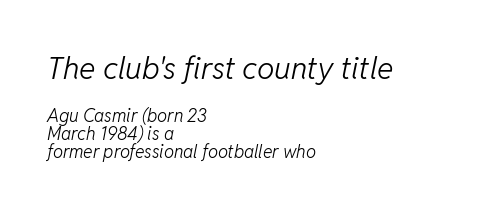
Q: Is the text bold? A: No.
Q: Is the text italic (slanted)? A: Yes, it leans right by about 11 degrees.
Q: Is the text underlined? A: No.
Q: How is the paragraph aligned? A: Left-aligned.
Q: Is the spacing between letters normal or unusually wide? A: Normal.
Q: Is the spacing between lines tight, normal or loose? A: Tight.
Q: Which block of text is set in a larger size, the first (top) or the second (bottom)? A: The first (top) one.
Q: Width (condensed, normal, or wide)? A: Normal.
Q: Stroke contrast? A: Low.
Q: x-height? A: Medium.
Q: Monospaced? A: No.
